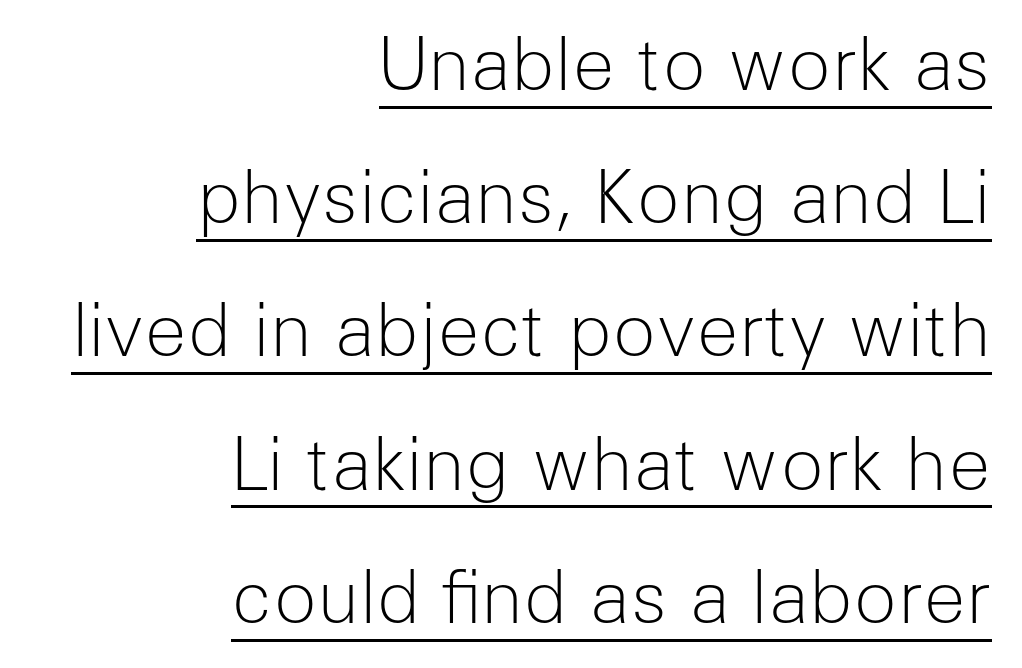
Q: Is the text bold? A: No.
Q: Is the text italic (slanted)? A: No, it is upright.
Q: Is the typeface a serif or a sans-serif typeface? A: Sans-serif.
Q: Is the text underlined? A: Yes.
Q: How is the paragraph aligned? A: Right-aligned.
Q: Is the spacing between letters normal or unusually wide? A: Normal.
Q: Width (condensed, normal, or wide)? A: Normal.
Q: Stroke contrast? A: Low.
Q: x-height? A: Medium.
Q: Monospaced? A: No.
